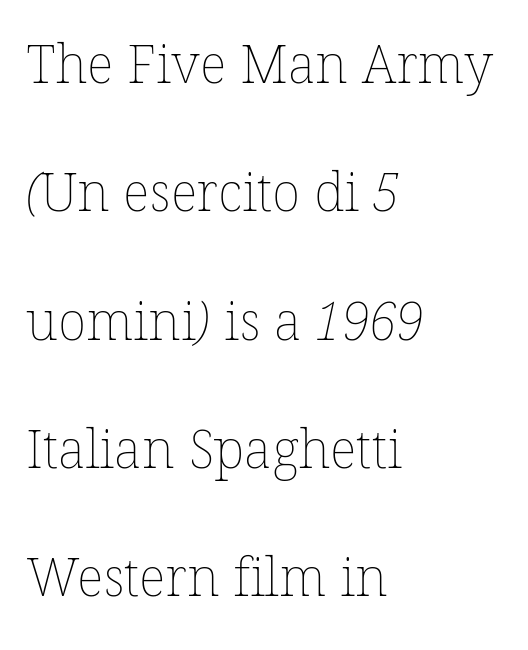
Q: Is the text bold? A: No.
Q: Is the text underlined? A: No.
Q: How is the paragraph aligned? A: Left-aligned.
Q: Is the spacing between letters normal or unusually wide? A: Normal.
Q: Is the spacing between lines tight, normal or loose? A: Loose.
Q: Width (condensed, normal, or wide)? A: Normal.
Q: Stroke contrast? A: Low.
Q: x-height? A: Medium.
Q: Monospaced? A: No.
